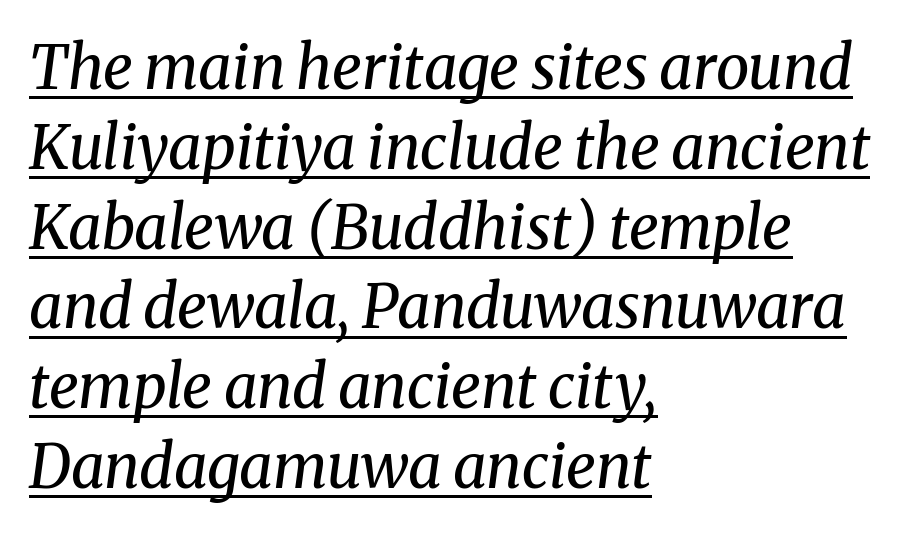
The image shows 60 px regular-weight serif type, italic (leaning right); set left-aligned, normal line spacing (1.33x), normal letter spacing, underlined; medium stroke contrast and a medium x-height.
